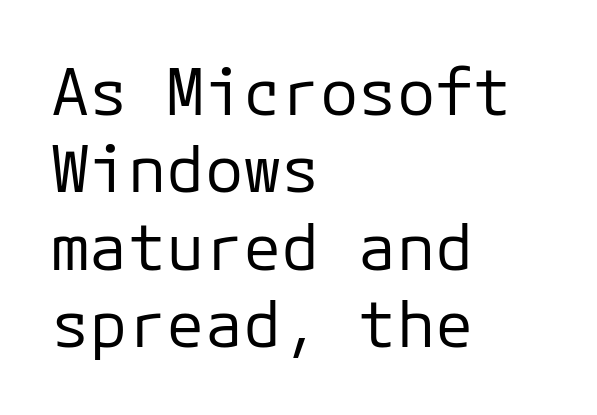
Posture: straight, roman, zero tilt. Compared with a centered layout, this one pins lines to the left instead. Stems and bowls with no extra thickness — not bold. The passage shown is not underscored anywhere. Between one letter and the next there's only the usual sliver of space. Examine the stroke ends and you'll find no serifs.
